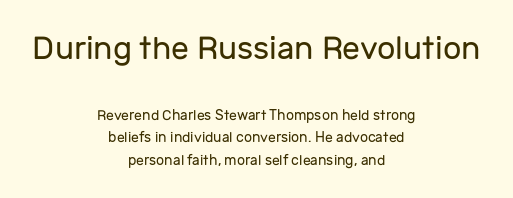
{"serif": "no", "italic": "no", "bold": "no", "weight": "regular", "width": "normal", "stroke_contrast": "low", "x_height": "medium", "monospaced": "no", "underline": "no", "align": "center", "line_spacing": "normal", "line_spacing_ratio": 1.6, "letter_spacing": "normal", "letter_spacing_em": 0.0, "larger_block": "first", "size_ratio": 2.29, "glyph_px": 32}
